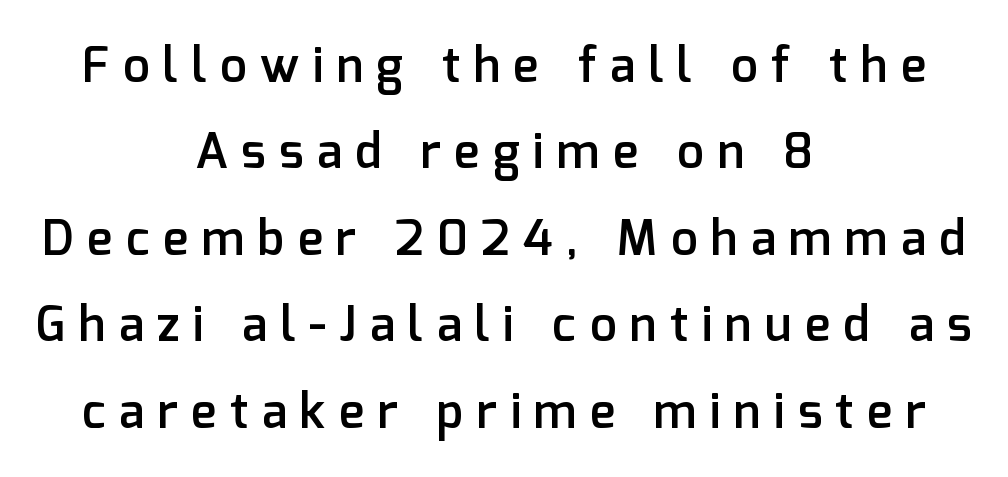
{"serif": "no", "italic": "no", "bold": "semi", "weight": "semibold", "width": "normal", "stroke_contrast": "low", "x_height": "medium", "monospaced": "no", "underline": "no", "align": "center", "line_spacing_ratio": 1.8, "letter_spacing": "wide", "letter_spacing_em": 0.28, "glyph_px": 48}
